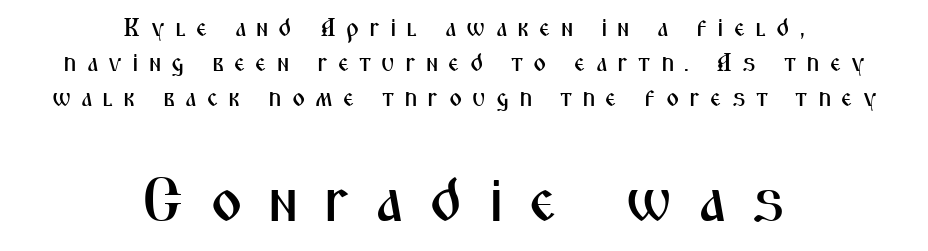
Characters remain perfectly vertical along every line. Decoration check: the copy has no underline. The passage shown is typeset with a sans-serif family. Vertically, the passage feels balanced, rows spaced as you'd expect. Compare the two chunks: the lower has the greater cap height. Think of a printed novel: that variable character pitch is what you see here.
